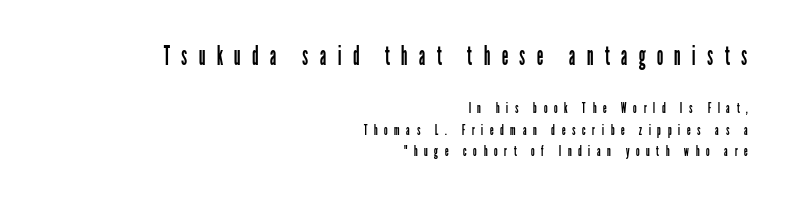
{"italic": "no", "bold": "no", "underline": "no", "align": "right", "line_spacing": "normal", "line_spacing_ratio": 1.44, "letter_spacing": "wide", "letter_spacing_em": 0.43, "larger_block": "first", "size_ratio": 1.73, "glyph_px": 26}
